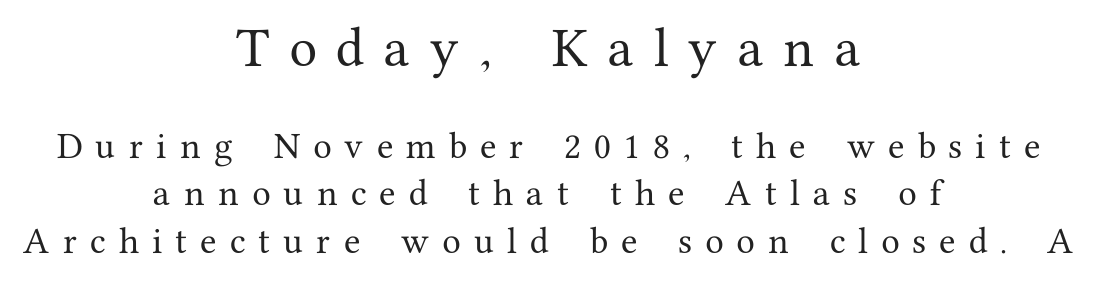
{"serif": "yes", "italic": "no", "width": "normal", "stroke_contrast": "medium", "x_height": "medium", "monospaced": "no", "underline": "no", "align": "center", "line_spacing": "normal", "line_spacing_ratio": 1.59, "letter_spacing": "wide", "letter_spacing_em": 0.44, "larger_block": "first", "size_ratio": 1.5, "glyph_px": 45}
